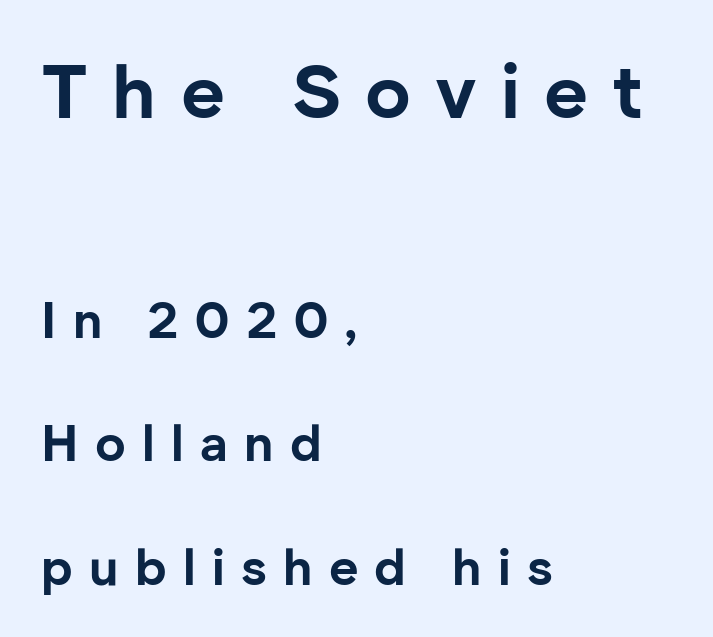
Q: Is the text bold? A: Yes.
Q: Is the text italic (slanted)? A: No, it is upright.
Q: Is the typeface a serif or a sans-serif typeface? A: Sans-serif.
Q: Is the text underlined? A: No.
Q: How is the paragraph aligned? A: Left-aligned.
Q: Is the spacing between letters normal or unusually wide? A: Unusually wide.
Q: Is the spacing between lines tight, normal or loose? A: Loose.
Q: Which block of text is set in a larger size, the first (top) or the second (bottom)? A: The first (top) one.
Q: Width (condensed, normal, or wide)? A: Normal.
Q: Stroke contrast? A: Low.
Q: x-height? A: Medium.
Q: Monospaced? A: No.
